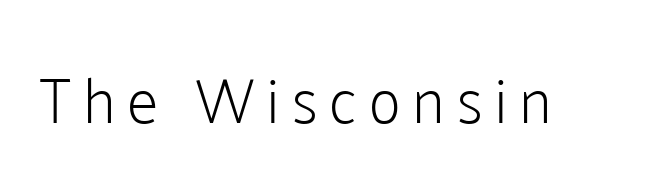
Q: Is the text bold? A: No.
Q: Is the text italic (slanted)? A: No, it is upright.
Q: Is the typeface a serif or a sans-serif typeface? A: Sans-serif.
Q: Is the text underlined? A: No.
Q: Width (condensed, normal, or wide)? A: Normal.
Q: Stroke contrast? A: Low.
Q: x-height? A: Medium.
Q: Monospaced? A: No.
